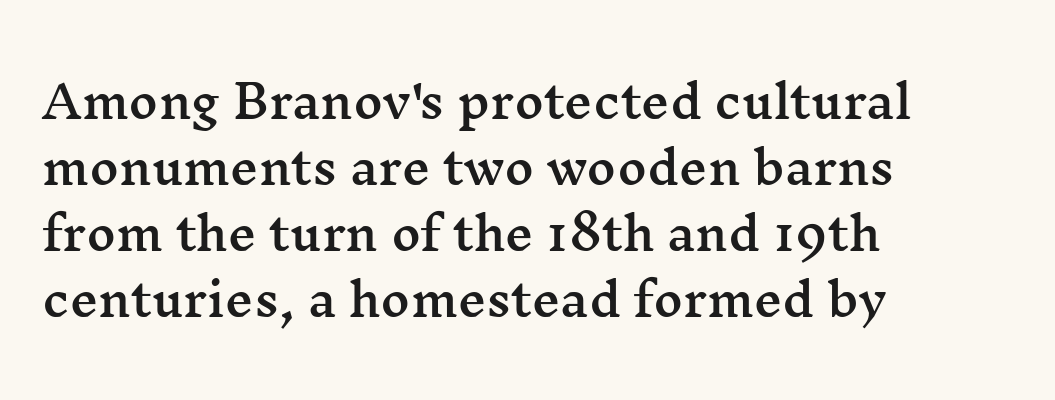
{"serif": "yes", "italic": "no", "width": "wide", "stroke_contrast": "medium", "x_height": "medium", "monospaced": "no", "underline": "no", "align": "left", "line_spacing": "normal", "line_spacing_ratio": 1.47, "letter_spacing": "normal", "letter_spacing_em": 0.0, "glyph_px": 45}
